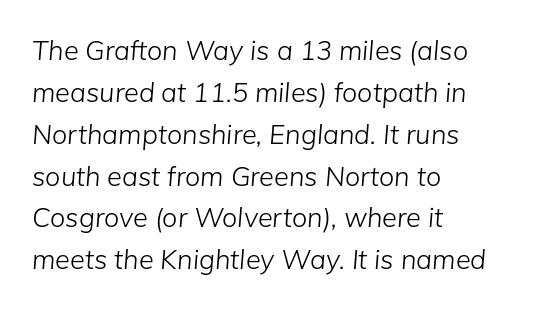
Q: Is the text bold? A: No.
Q: Is the text italic (slanted)? A: Yes, it leans right by about 5 degrees.
Q: Is the text underlined? A: No.
Q: How is the paragraph aligned? A: Left-aligned.
Q: Is the spacing between letters normal or unusually wide? A: Normal.
Q: Is the spacing between lines tight, normal or loose? A: Normal.
